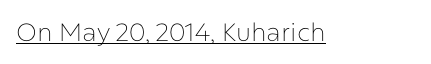
The letterforms sit at book weight or below. Posture: upright roman. Here the glyphs are tracked normally, forming tight word shapes. The words here are underlined.
